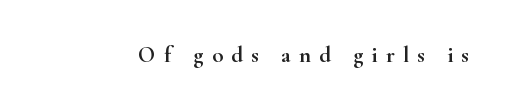
Q: Is the text italic (slanted)? A: No, it is upright.
Q: Is the text underlined? A: No.
Q: Is the spacing between letters normal or unusually wide? A: Unusually wide.
